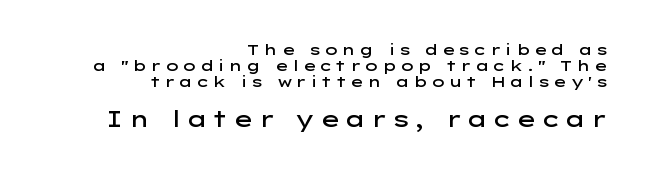
The image shows 22 px text type, upright; set right-aligned, tight line spacing (1.06x), not underlined; the second (bottom) block is 1.47x larger.
